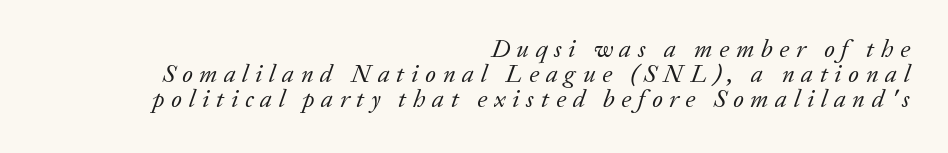
No chunkiness to these letters — they're not bold. Leading is clearly below the norm, producing a dense column. Notice how the passage keeps a crisp vertical edge on the right only. The string is rendered with underlining switched off. The letterforms stand isolated, each surrounded by extra space.
